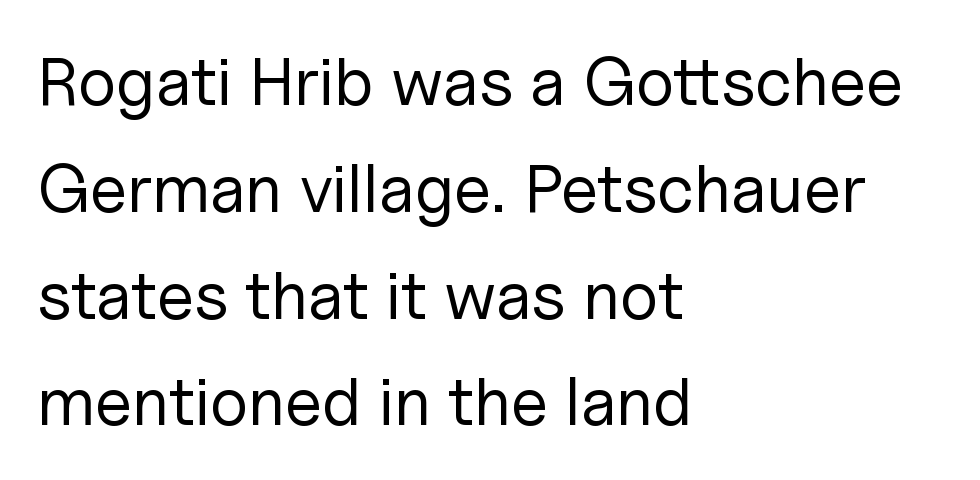
Italic: no, the glyphs are upright roman. This sample has the flowing, uneven cadence of proportional lettering. Check the space under the baseline: it is left empty. Each new line begins a customary step beneath the previous one. Unlike a traditional serif, this face leaves its strokes unadorned.
